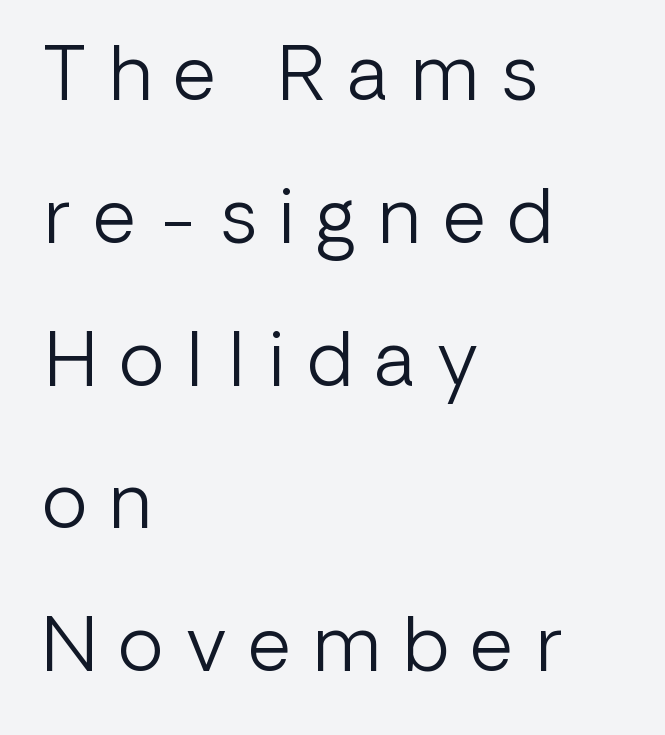
Italic? Not at all — the glyphs are vertical. These lines stack with their left ends in a neat column. Does the leading feel generous? Absolutely, it's lavish. Note the varied advance widths — an 'i' is clearly narrower than an 'm'. The letterforms sit at book weight or below. Grotesque or geometric, the face here clearly has no serifs.
